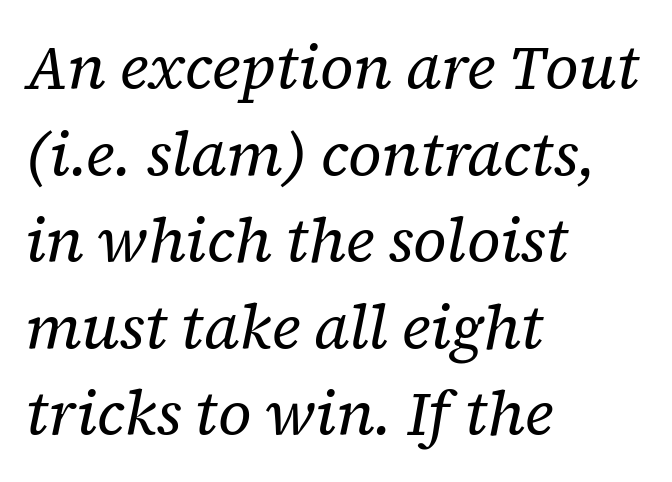
The image shows 61 px regular-weight serif type, italic (leaning right); set left-aligned, normal line spacing (1.42x), normal letter spacing, not underlined; low stroke contrast and a medium x-height.
